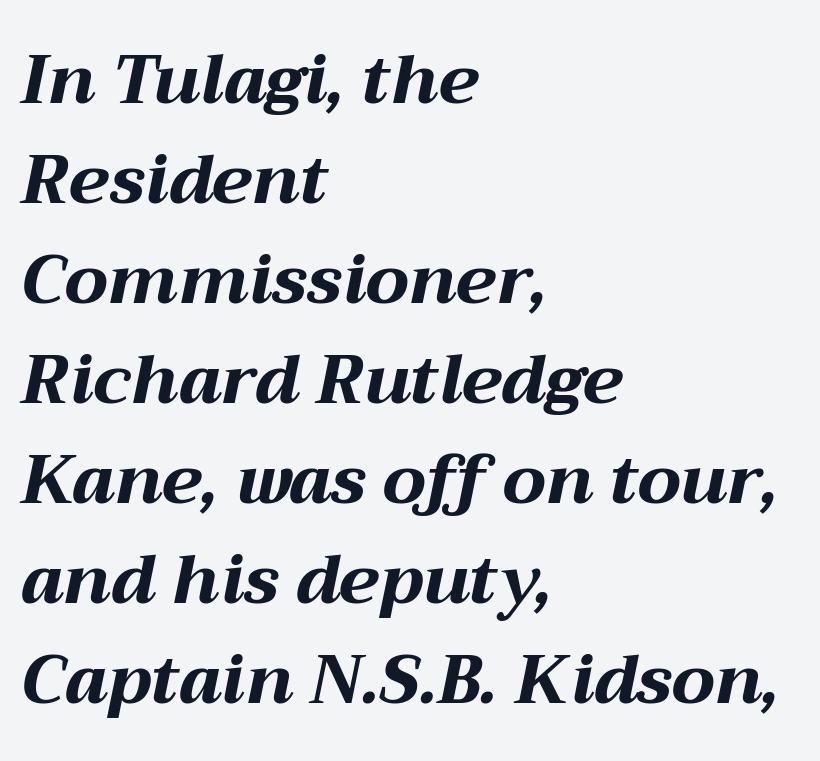
Q: Is the text bold? A: Yes.
Q: Is the text italic (slanted)? A: Yes, it leans right by about 12 degrees.
Q: Is the text underlined? A: No.
Q: How is the paragraph aligned? A: Left-aligned.
Q: Is the spacing between letters normal or unusually wide? A: Normal.
Q: Is the spacing between lines tight, normal or loose? A: Normal.
Q: Width (condensed, normal, or wide)? A: Wide.
Q: Stroke contrast? A: Medium.
Q: x-height? A: Medium.
Q: Monospaced? A: No.
